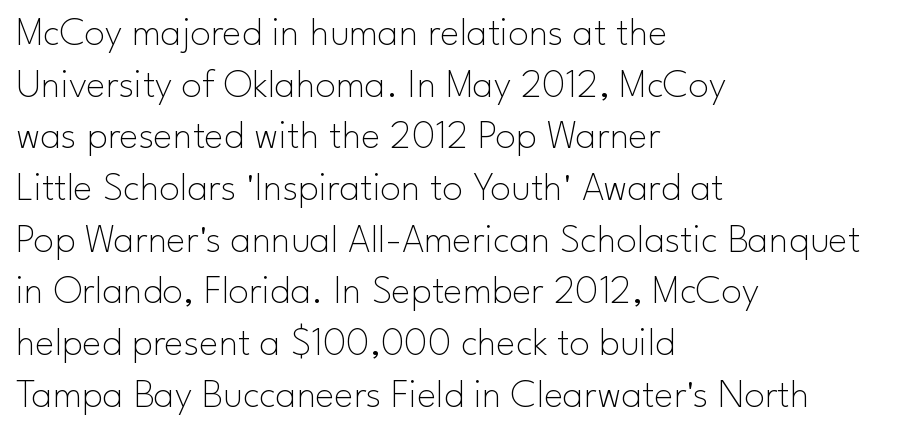
The image shows 41 px thin sans-serif type, upright; set left-aligned, normal line spacing (1.26x), normal letter spacing, not underlined; low stroke contrast and a small x-height.
